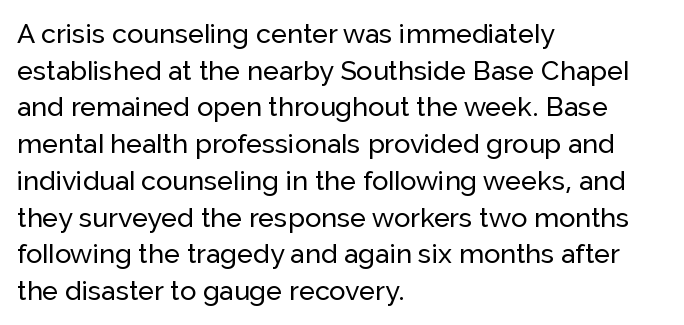
Alignment: flush left. The lettering stays uniformly vertical, giving the passage a roman look. The block of text has a typical density, with ordinary space between rows. Beneath every word, the page is bare. Compared with typical body copy, the letter spacing here is the same.
